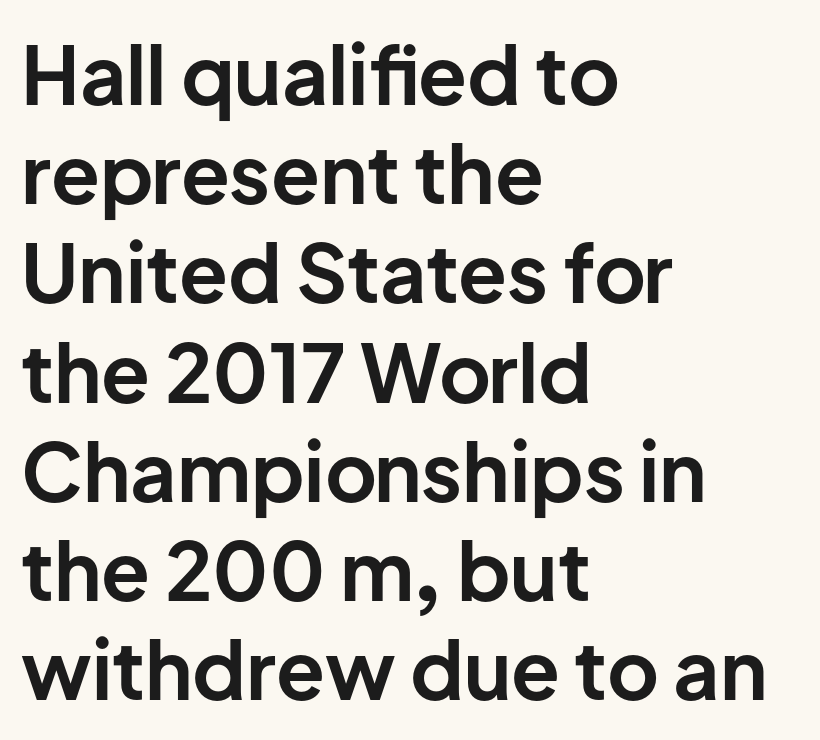
Q: Is the text bold? A: Yes.
Q: Is the text italic (slanted)? A: No, it is upright.
Q: Is the typeface a serif or a sans-serif typeface? A: Sans-serif.
Q: Is the text underlined? A: No.
Q: How is the paragraph aligned? A: Left-aligned.
Q: Is the spacing between letters normal or unusually wide? A: Normal.
Q: Width (condensed, normal, or wide)? A: Normal.
Q: Stroke contrast? A: Low.
Q: x-height? A: Medium.
Q: Monospaced? A: No.
